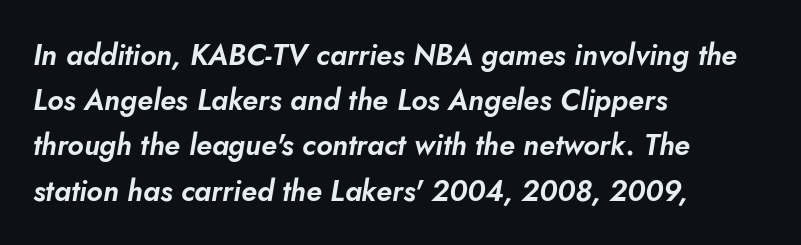
{"italic": "yes", "lean": "right", "slant_degrees": 10, "width": "normal", "stroke_contrast": "low", "x_height": "small", "monospaced": "no", "underline": "no", "align": "left", "line_spacing": "normal", "line_spacing_ratio": 1.56, "letter_spacing": "normal", "letter_spacing_em": 0.0, "glyph_px": 29}
